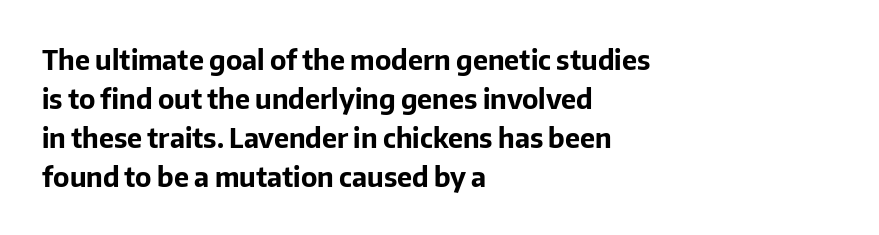
{"italic": "no", "bold": "yes", "underline": "no", "align": "left", "line_spacing": "normal", "line_spacing_ratio": 1.44, "letter_spacing": "normal", "letter_spacing_em": 0.0, "glyph_px": 27}
